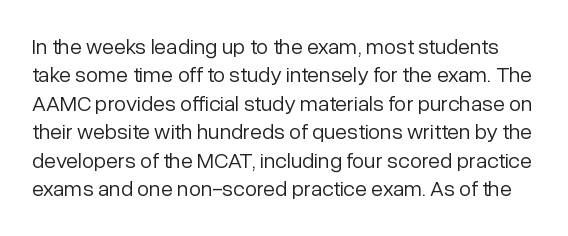
{"italic": "no", "bold": "no", "underline": "no", "line_spacing": "normal", "line_spacing_ratio": 1.29, "letter_spacing": "normal", "letter_spacing_em": 0.0, "glyph_px": 22}
